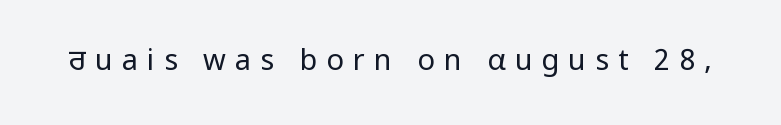
{"serif": "no", "italic": "no", "bold": "no", "weight": "regular", "width": "normal", "stroke_contrast": "low", "x_height": "medium", "monospaced": "no", "underline": "no", "letter_spacing": "wide", "letter_spacing_em": 0.31, "glyph_px": 29}
